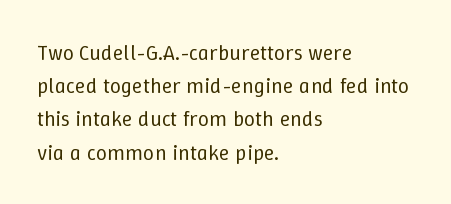
Q: Is the text bold? A: No.
Q: Is the text italic (slanted)? A: No, it is upright.
Q: Is the text underlined? A: No.
Q: How is the paragraph aligned? A: Left-aligned.
Q: Is the spacing between letters normal or unusually wide? A: Normal.
Q: Is the spacing between lines tight, normal or loose? A: Normal.
